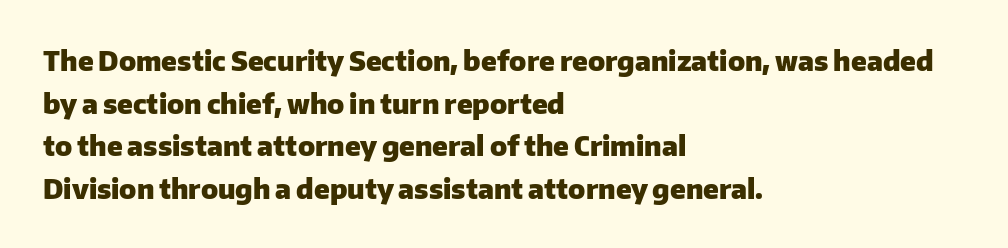
The image shows 27 px bold type, upright; set left-aligned, normal line spacing (1.58x), normal letter spacing, not underlined.
